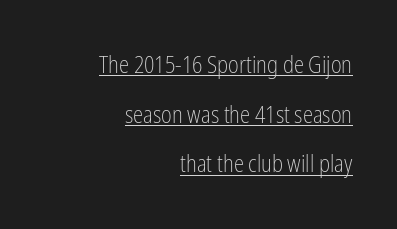
Ink coverage per letter is moderate at most. The letters stand straight up with perfectly vertical stems. The text block is weighted toward the right margin, trailing off unevenly leftward. The lettering is marked with a stroke running underneath it.
